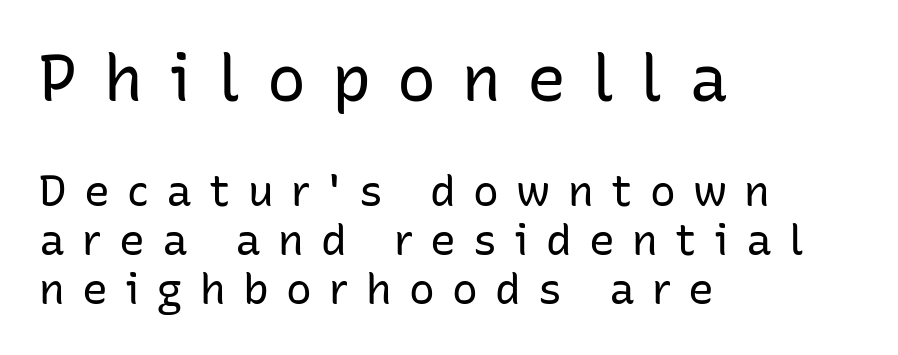
The image shows 65 px regular-weight sans-serif type, upright; set left-aligned, tight line spacing (1.14x), unusually wide letter spacing (+0.4 em), not underlined; the first (top) block is 1.51x larger; low stroke contrast and a medium x-height.
